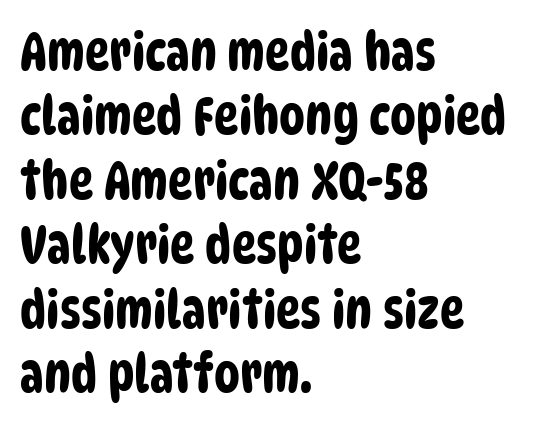
Q: Is the typeface a serif or a sans-serif typeface? A: Sans-serif.
Q: Is the text underlined? A: No.
Q: How is the paragraph aligned? A: Left-aligned.
Q: Is the spacing between letters normal or unusually wide? A: Normal.
Q: Width (condensed, normal, or wide)? A: Condensed.
Q: Stroke contrast? A: Low.
Q: x-height? A: Large.
Q: Monospaced? A: No.
